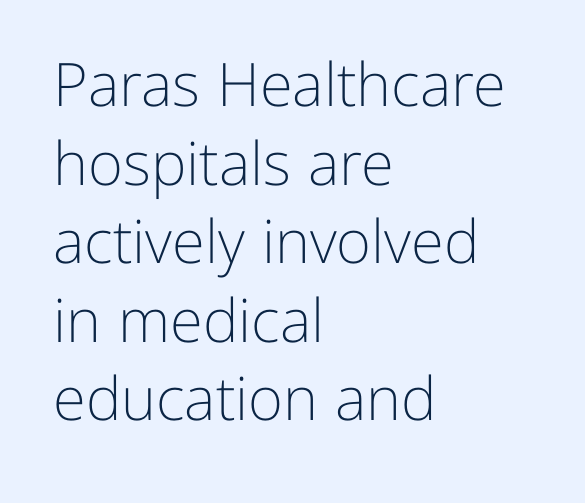
The image shows 60 px light sans-serif type, upright; set left-aligned, normal line spacing (1.31x), normal letter spacing, not underlined; low stroke contrast and a medium x-height.
